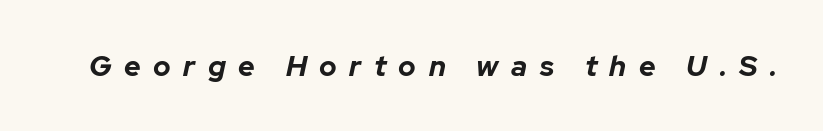
When letters slant like this, we call the style italic. The specimen omits any rule beneath the text block's lines. The rendering uses natural spacing where letterforms have individual widths. The tracking jumps out immediately: characters are airy and widely separated. How heavy is the stroke? Heavy — this is a bold.
